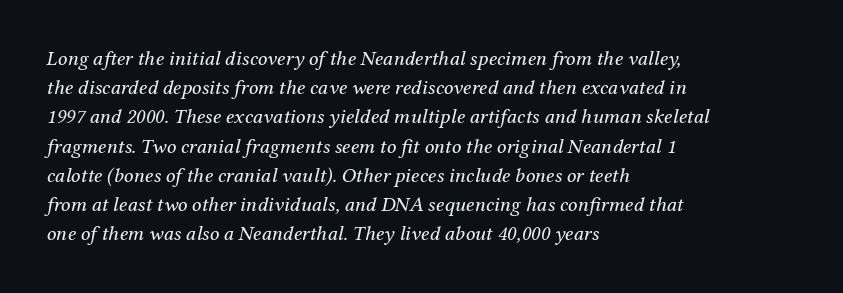
The image shows 21 px text type, italic (leaning right); set left-aligned, normal line spacing (1.39x), normal letter spacing, not underlined.
